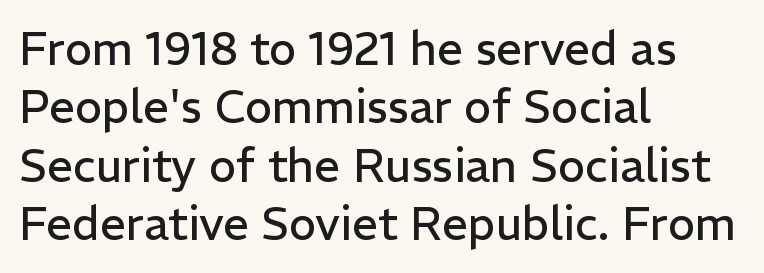
Q: Is the text bold? A: No.
Q: Is the text italic (slanted)? A: No, it is upright.
Q: Is the typeface a serif or a sans-serif typeface? A: Sans-serif.
Q: Is the text underlined? A: No.
Q: How is the paragraph aligned? A: Left-aligned.
Q: Is the spacing between letters normal or unusually wide? A: Normal.
Q: Is the spacing between lines tight, normal or loose? A: Normal.
Q: Width (condensed, normal, or wide)? A: Normal.
Q: Stroke contrast? A: Low.
Q: x-height? A: Medium.
Q: Monospaced? A: No.
